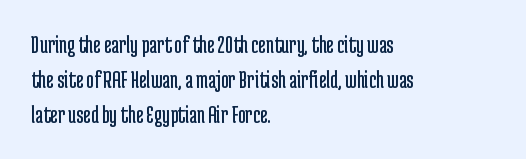
The strip under each line holds only bare page. Short note: letters normally spaced. The axis of the letterforms is exactly vertical. Line spacing here is normal. The rendering anchors every line to the left-hand side.
